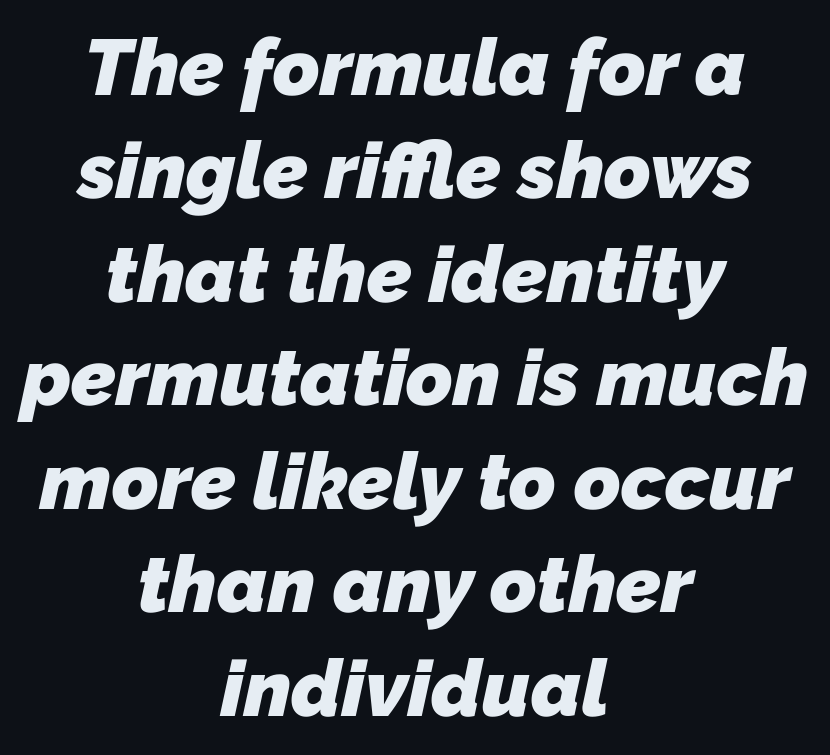
The image shows 79 px heavy sans-serif type; set centered, normal line spacing (1.31x), normal letter spacing, not underlined; low stroke contrast and a medium x-height.
